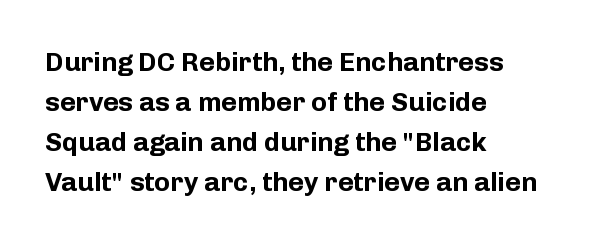
A student would call this left alignment; a typographer would say flush left, rag right. Lines of text with bare space underneath. Does the weight exceed regular? Yes, all the way to bold. Posture: vertical. The rows are spaced the way most documents space them. In terms of letterspacing, this is plain default setting.
